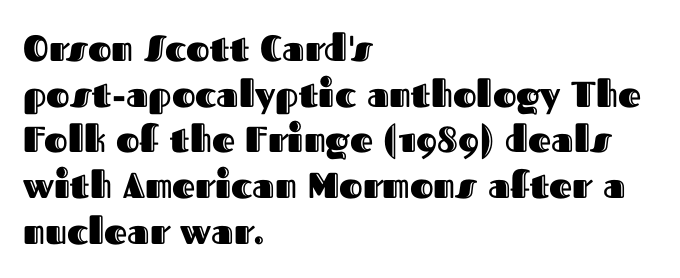
The image shows 36 px text type, upright; set left-aligned, normal line spacing (1.27x), normal letter spacing, not underlined; a medium x-height.
